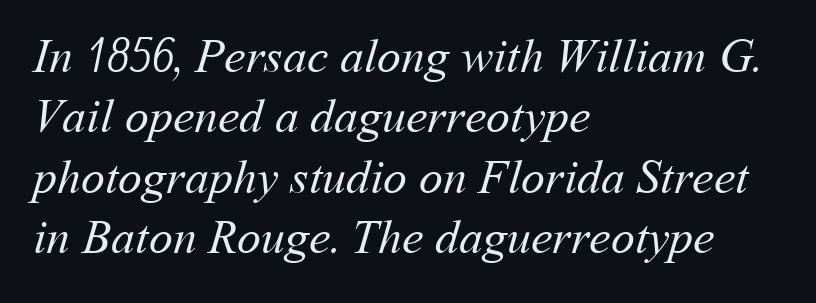
{"bold": "no", "weight": "regular", "width": "normal", "stroke_contrast": "medium", "x_height": "medium", "monospaced": "no", "underline": "no", "align": "left", "line_spacing": "normal", "line_spacing_ratio": 1.26, "letter_spacing": "normal", "letter_spacing_em": 0.0, "glyph_px": 48}
